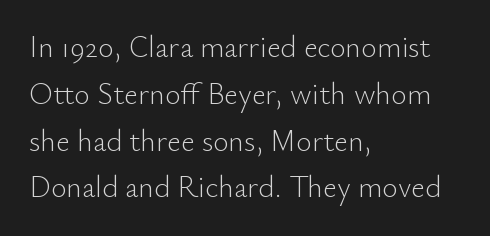
Is there any slant? The stems are plumb. The compositor pushed each line to the left boundary. Summary of weight: not heavy and not bold. The type is set solid horizontally, with unmodified tracking.
